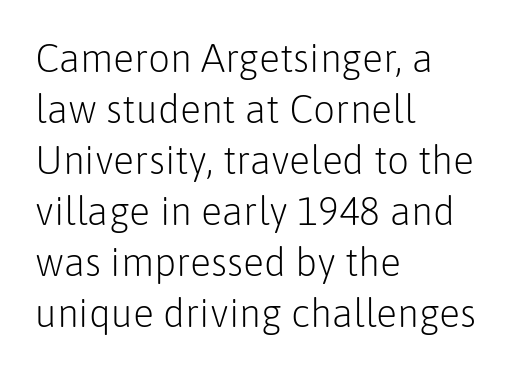
{"serif": "no", "italic": "no", "bold": "no", "weight": "light", "width": "normal", "stroke_contrast": "low", "x_height": "medium", "monospaced": "no", "underline": "no", "align": "left", "line_spacing": "normal", "line_spacing_ratio": 1.31, "letter_spacing": "normal", "letter_spacing_em": 0.0, "glyph_px": 39}
